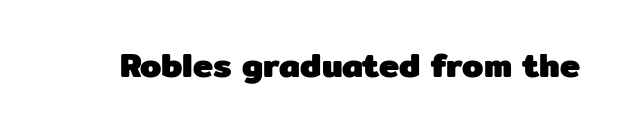
Q: Is the text bold? A: Yes.
Q: Is the text italic (slanted)? A: No, it is upright.
Q: Is the typeface a serif or a sans-serif typeface? A: Sans-serif.
Q: Is the text underlined? A: No.
Q: Is the spacing between letters normal or unusually wide? A: Normal.
Q: Width (condensed, normal, or wide)? A: Normal.
Q: Stroke contrast? A: Low.
Q: x-height? A: Medium.
Q: Monospaced? A: No.
